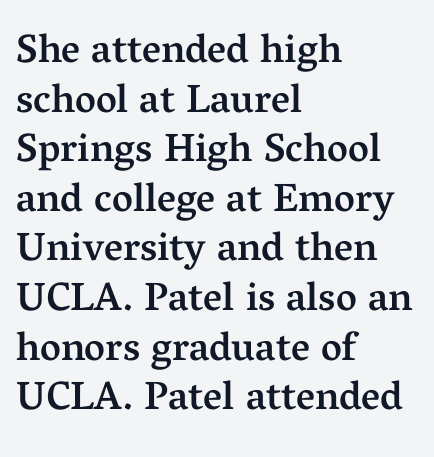
In CSS terms this would be text-align: left. Italic: no, the glyphs are upright roman. The type is set solid horizontally, with unmodified tracking. The passage shown is not underscored anywhere. Do the characters align in a grid? No, the font is proportional. The characters look somewhat weighty, a semibold short of true bold.
